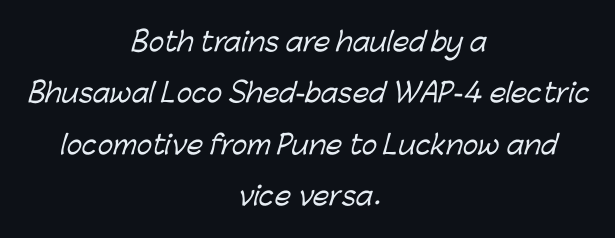
In terms of leading, this rendering errs on the spacious side. Beneath every word, the page is bare. Every row of glyphs is offset so its center matches the block's center. Tracking value appears to be zero — textbook default spacing.
